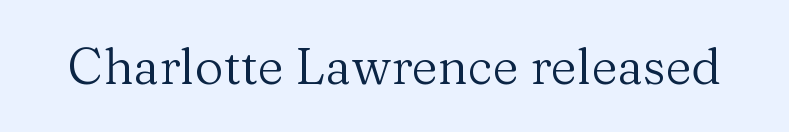
Glyph-to-glyph distance matches everyday printed text. The specimen reads as upright at a glance. The weight tops out at a normal text grade. Serif or sans? Serif — the stroke terminals have little feet. Here the designer chose a conventional face with non-uniform glyph widths.
